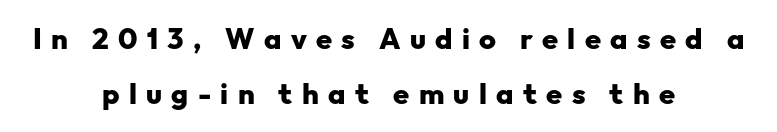
The text was rendered using a sans face with plain stroke endings. Letter spacing: wide. This is heavy type, rendered in bold. Is there any slant? The stems are plumb. The gap between lines stays unmarked. Each letter keeps its own natural width here, so spacing adapts to shape.
